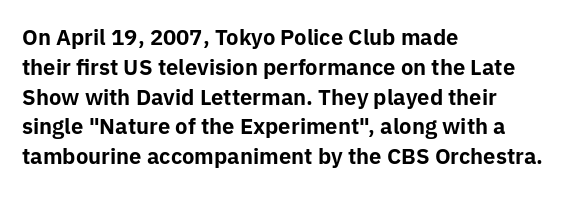
{"italic": "no", "bold": "yes", "underline": "no", "align": "left", "line_spacing": "normal", "line_spacing_ratio": 1.42, "letter_spacing": "normal", "letter_spacing_em": 0.0, "glyph_px": 21}
